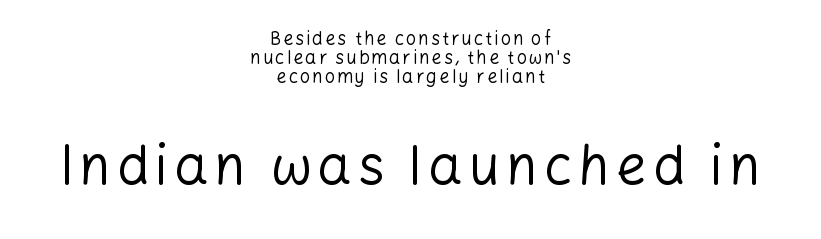
The image shows 54 px regular-weight sans-serif type, upright; set centered, tight line spacing (1.05x), not underlined; the second (bottom) block is 3.0x larger; low stroke contrast and a medium x-height.
